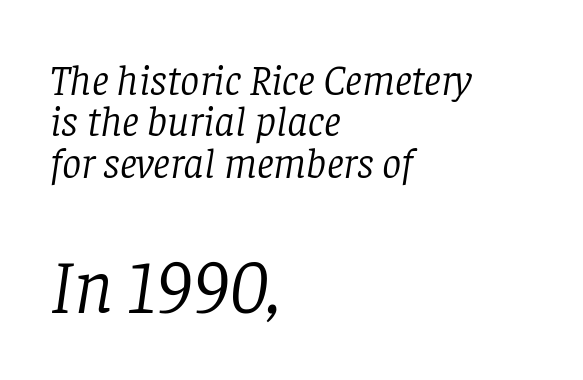
{"serif": "yes", "italic": "yes", "lean": "right", "slant_degrees": 8, "bold": "no", "weight": "light", "width": "normal", "stroke_contrast": "low", "x_height": "large", "monospaced": "no", "underline": "no", "align": "left", "line_spacing": "tight", "line_spacing_ratio": 0.96, "letter_spacing": "normal", "letter_spacing_em": 0.0, "larger_block": "second", "size_ratio": 1.74, "glyph_px": 75}
